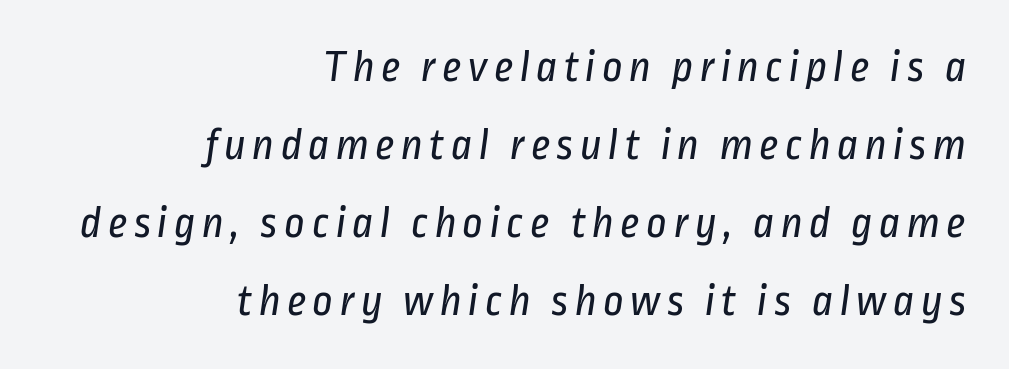
Q: Is the text bold? A: No.
Q: Is the typeface a serif or a sans-serif typeface? A: Sans-serif.
Q: Is the text underlined? A: No.
Q: How is the paragraph aligned? A: Right-aligned.
Q: Width (condensed, normal, or wide)? A: Condensed.
Q: Stroke contrast? A: Low.
Q: x-height? A: Medium.
Q: Monospaced? A: No.
